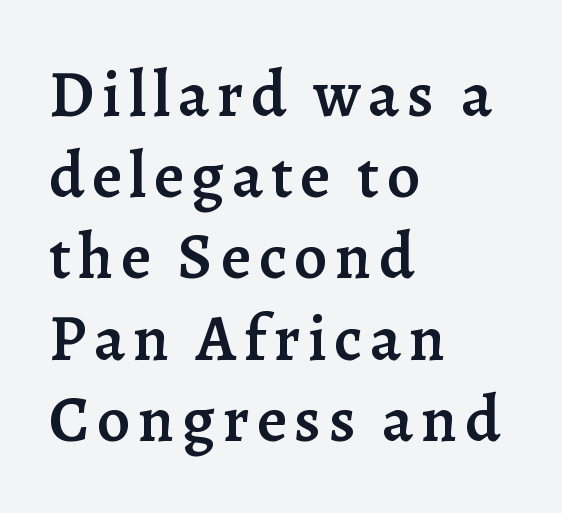
{"serif": "yes", "italic": "no", "bold": "semi", "weight": "semibold", "width": "normal", "stroke_contrast": "low", "x_height": "medium", "monospaced": "no", "underline": "no", "align": "left", "line_spacing": "normal", "line_spacing_ratio": 1.25, "glyph_px": 65}
